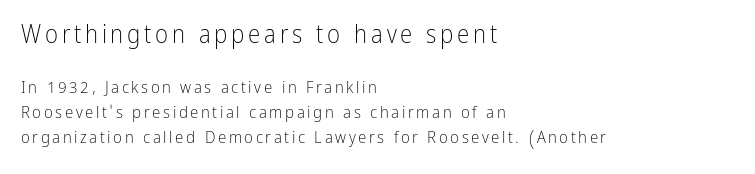
Q: Is the text bold? A: No.
Q: Is the text italic (slanted)? A: No, it is upright.
Q: Is the text underlined? A: No.
Q: How is the paragraph aligned? A: Left-aligned.
Q: Is the spacing between lines tight, normal or loose? A: Normal.
Q: Which block of text is set in a larger size, the first (top) or the second (bottom)? A: The first (top) one.
